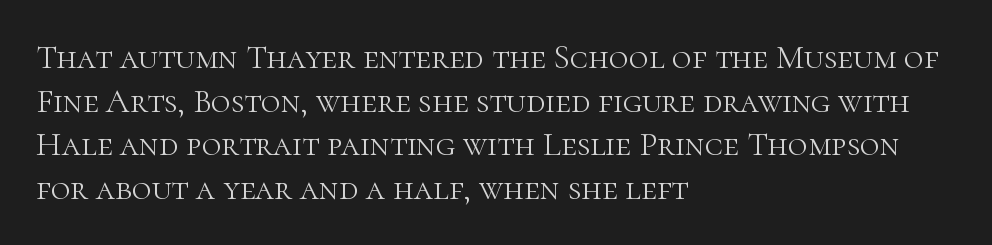
Q: Is the text bold? A: No.
Q: Is the text italic (slanted)? A: No, it is upright.
Q: Is the typeface a serif or a sans-serif typeface? A: Serif.
Q: Is the text underlined? A: No.
Q: How is the paragraph aligned? A: Left-aligned.
Q: Is the spacing between letters normal or unusually wide? A: Normal.
Q: Is the spacing between lines tight, normal or loose? A: Normal.
Q: Width (condensed, normal, or wide)? A: Normal.
Q: Stroke contrast? A: High.
Q: x-height? A: Medium.
Q: Monospaced? A: No.
